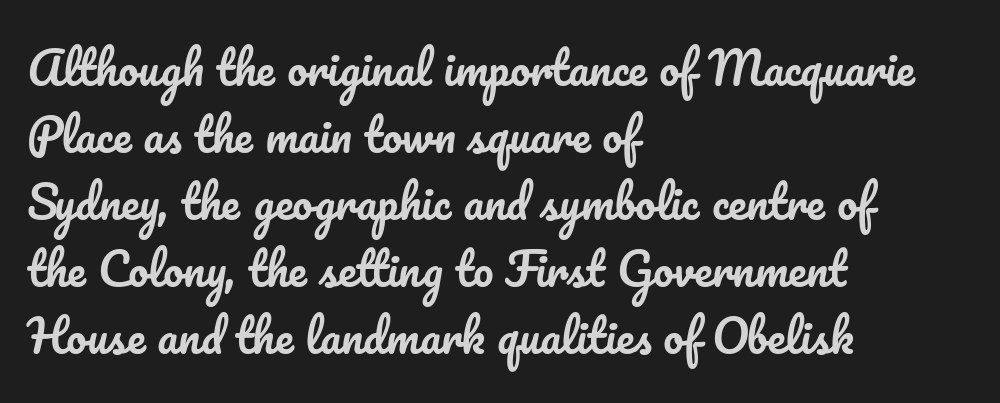
Compared with a centered layout, this one pins lines to the left instead. Any mark beneath the type? The region is blank. Honestly, the row spacing looks completely unremarkable. No extra tracking has been applied to these lines. You could not count columns in this text — the font is proportionally spaced.
